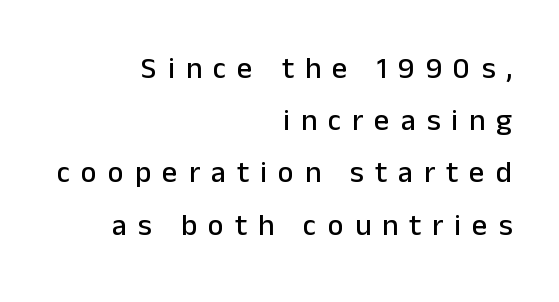
{"serif": "no", "italic": "no", "width": "normal", "stroke_contrast": "low", "x_height": "medium", "monospaced": "no", "underline": "no", "align": "right", "line_spacing_ratio": 1.74, "letter_spacing": "wide", "letter_spacing_em": 0.37, "glyph_px": 30}
